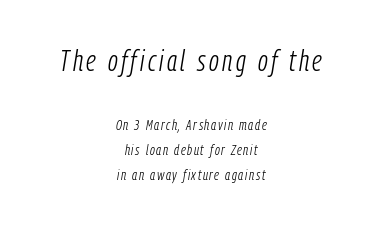
The image shows 30 px light, condensed type, italic (leaning right); set centered, normal line spacing (1.66x), not underlined; the first (top) block is 2.0x larger; low stroke contrast and a medium x-height.
